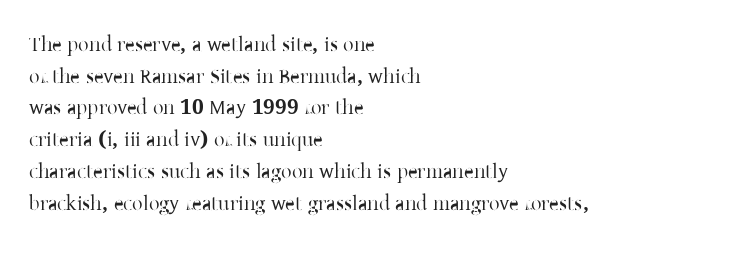
The image shows 21 px text type, upright; set left-aligned, normal line spacing (1.51x), normal letter spacing, not underlined.
